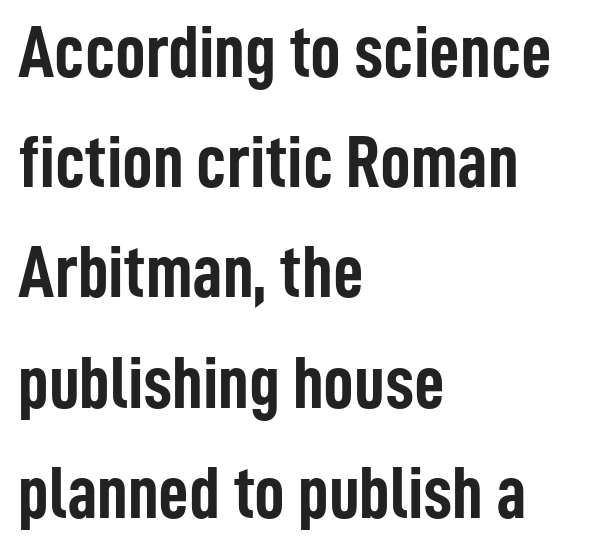
{"serif": "no", "italic": "no", "bold": "yes", "weight": "semibold", "width": "condensed", "stroke_contrast": "low", "x_height": "medium", "monospaced": "no", "underline": "no", "align": "left", "line_spacing": "normal", "line_spacing_ratio": 1.47, "letter_spacing": "normal", "letter_spacing_em": 0.0, "glyph_px": 75}
